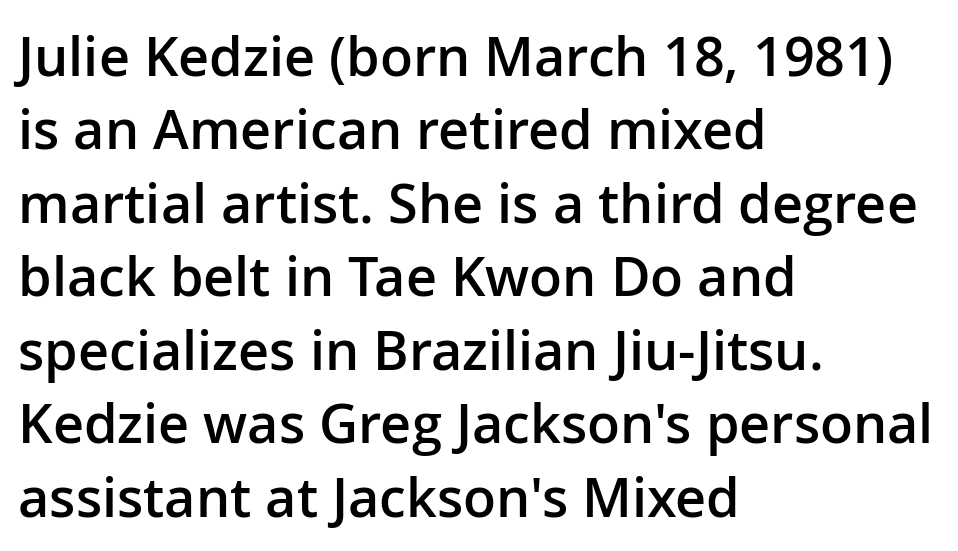
The image shows 54 px semibold sans-serif type, upright; set left-aligned, normal line spacing (1.36x), normal letter spacing, not underlined; low stroke contrast and a medium x-height.
